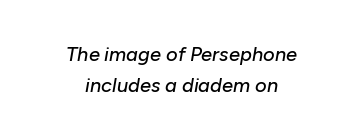
The passage shown stacks its lines at a standard gap. The type is set solid horizontally, with unmodified tracking. The passage shown leans; its letterforms are oblique. The lines are quadded center. The gap between lines stays unmarked.
